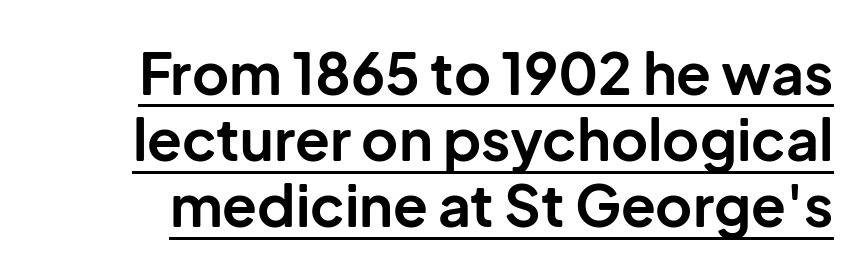
The words here are underlined. The rendering keeps characters at their native spacing. Its strokes are broad and dark, the hallmark of bold type. The passage shown is typed in a proportional face where columns would drift. If you drew a line through each stem, it would be perfectly vertical. The characters display no serif detailing; their extremities are plain.
